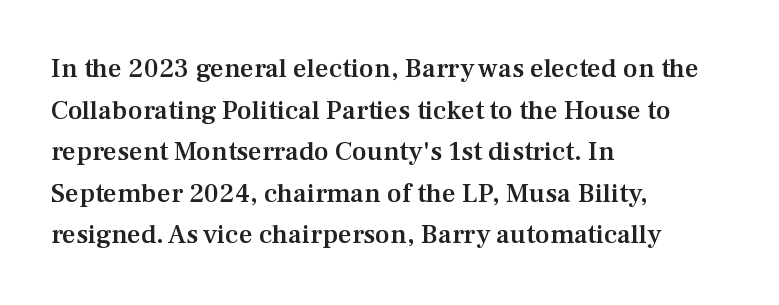
{"italic": "no", "bold": "semi", "underline": "no", "align": "left", "line_spacing": "normal", "line_spacing_ratio": 1.54, "letter_spacing": "normal", "letter_spacing_em": 0.0, "glyph_px": 27}
